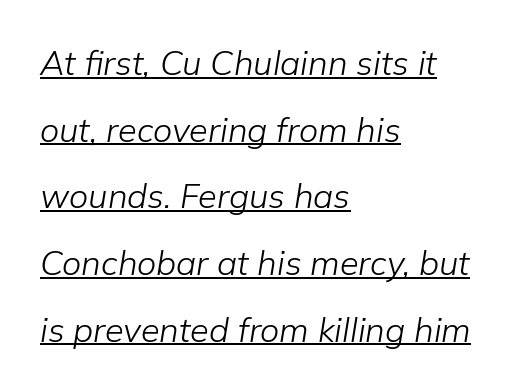
Honestly, the underline is the first thing you notice here. The specimen reads as italic at a glance. Between one letter and the next there's only the usual sliver of space. If you measured baseline to baseline, you'd find a long distance.
